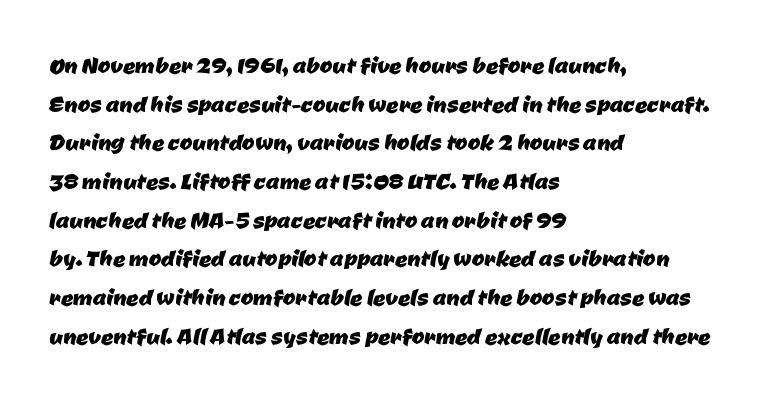
{"serif": "no", "width": "normal", "stroke_contrast": "low", "x_height": "medium", "monospaced": "no", "underline": "no", "align": "left", "line_spacing": "normal", "line_spacing_ratio": 1.29, "letter_spacing": "normal", "letter_spacing_em": 0.0, "glyph_px": 30}
